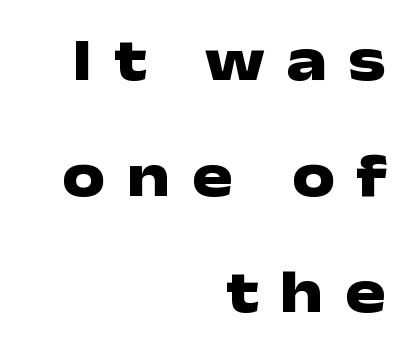
Character widths vary here, with narrow letters taking less room than wide ones. The typesetting leans heavy: a genuine bold. Only glyphs here, with clear space below each row. Characters follow at a spacing far wider than the type designer built in.
